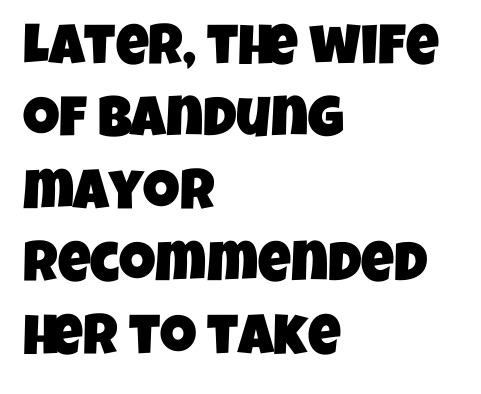
Q: Is the typeface a serif or a sans-serif typeface? A: Sans-serif.
Q: Is the text underlined? A: No.
Q: How is the paragraph aligned? A: Left-aligned.
Q: Is the spacing between letters normal or unusually wide? A: Normal.
Q: Is the spacing between lines tight, normal or loose? A: Normal.
Q: Width (condensed, normal, or wide)? A: Condensed.
Q: Stroke contrast? A: Low.
Q: x-height? A: Large.
Q: Monospaced? A: No.
